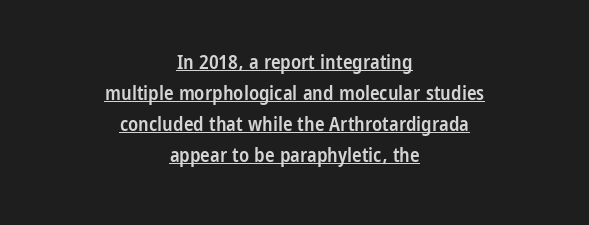
{"italic": "no", "bold": "semi", "underline": "yes", "align": "center", "line_spacing": "normal", "line_spacing_ratio": 1.55, "letter_spacing": "normal", "letter_spacing_em": 0.0, "glyph_px": 20}
